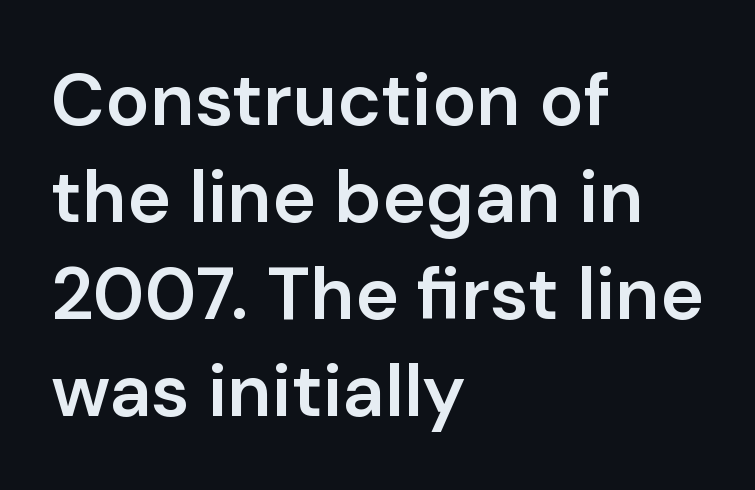
The image shows 74 px semibold sans-serif type, upright; set left-aligned, normal line spacing (1.31x), normal letter spacing, not underlined; low stroke contrast and a medium x-height.
